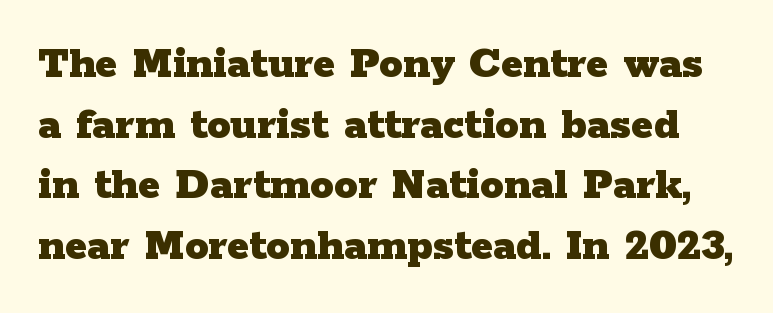
Weight: bold. Spacing verdict: proportional, widths tailored to each character. Italic: no, the glyphs are upright roman. Descenders hang freely into open space. This rendering employs a face with finishing strokes, i.e., a serif. The rows are spaced the way most documents space them.
